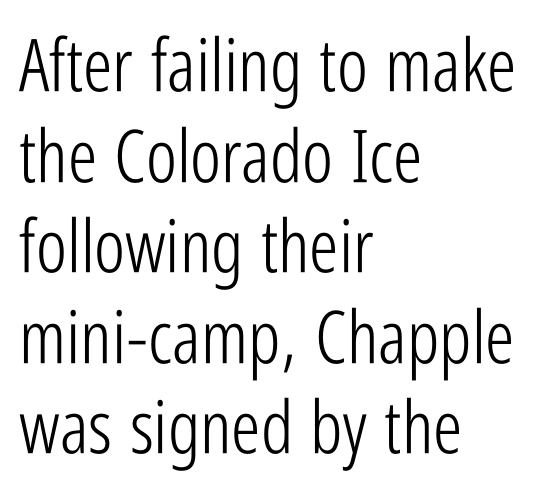
Q: Is the text bold? A: No.
Q: Is the text italic (slanted)? A: No, it is upright.
Q: Is the typeface a serif or a sans-serif typeface? A: Sans-serif.
Q: Is the text underlined? A: No.
Q: How is the paragraph aligned? A: Left-aligned.
Q: Is the spacing between letters normal or unusually wide? A: Normal.
Q: Width (condensed, normal, or wide)? A: Condensed.
Q: Stroke contrast? A: Low.
Q: x-height? A: Medium.
Q: Monospaced? A: No.
